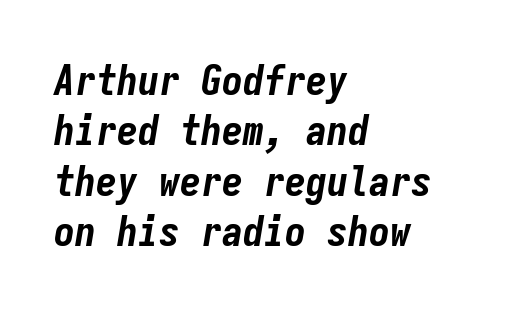
Slant detected: the letters are inclined. Students, this is bold: see how much ink each stroke carries. In terms of letterspacing, this is plain default setting. Think of a typewriter: that constant character pitch is what you see here. The lines in this sample share a left origin and differ only in where they stop. The zone under the glyphs is completely vacant.
